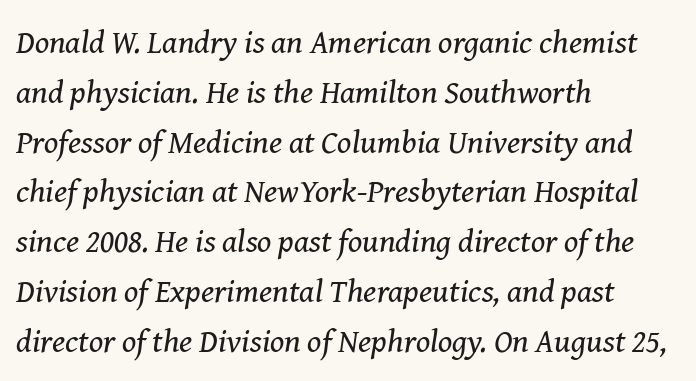
{"serif": "yes", "italic": "yes", "lean": "right", "slant_degrees": 8, "bold": "no", "weight": "regular", "width": "normal", "stroke_contrast": "medium", "x_height": "medium", "monospaced": "no", "underline": "no", "align": "left", "line_spacing": "normal", "line_spacing_ratio": 1.51, "letter_spacing": "normal", "letter_spacing_em": 0.0, "glyph_px": 33}
